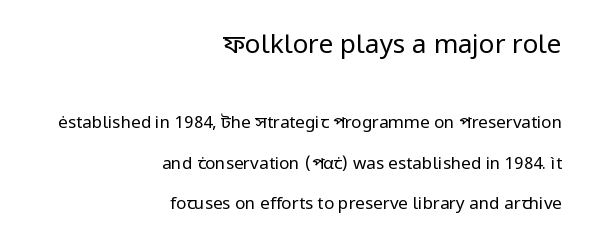
Rendered with straight, roman letterforms. Vertical spacing — loose. The horizontal fit of the characters is conventional and even. Plain, unruled lines of type. The block sitting higher on the canvas is the one with enlarged characters. Leftover space on each line is placed entirely before the opening word.
